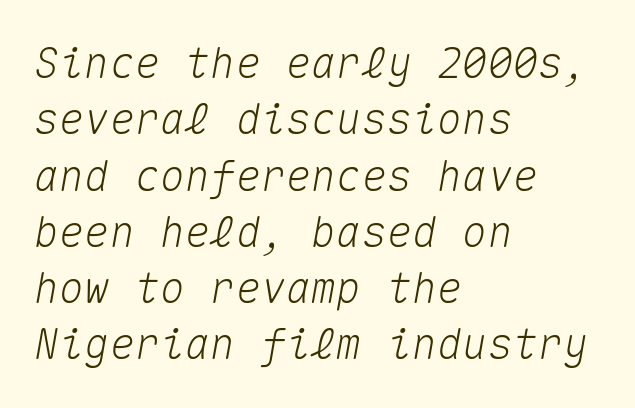
{"italic": "yes", "lean": "right", "slant_degrees": 10, "width": "normal", "stroke_contrast": "medium", "x_height": "medium", "monospaced": "yes", "underline": "no", "align": "left", "line_spacing": "normal", "line_spacing_ratio": 1.34, "letter_spacing": "normal", "letter_spacing_em": 0.0, "glyph_px": 42}
